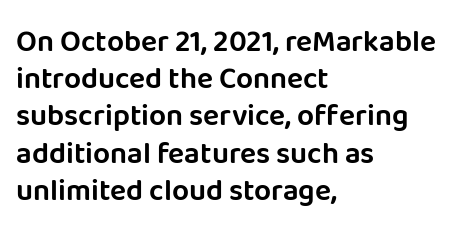
The words here are not underlined. Notice how the passage keeps a crisp vertical edge on the left only. Looks like regular typesetting: each glyph gets only the width it needs. The tracking reads as untouched default to a designer's eye. A typesetter would label this face a sans. Italic? Not at all — the glyphs are vertical.
